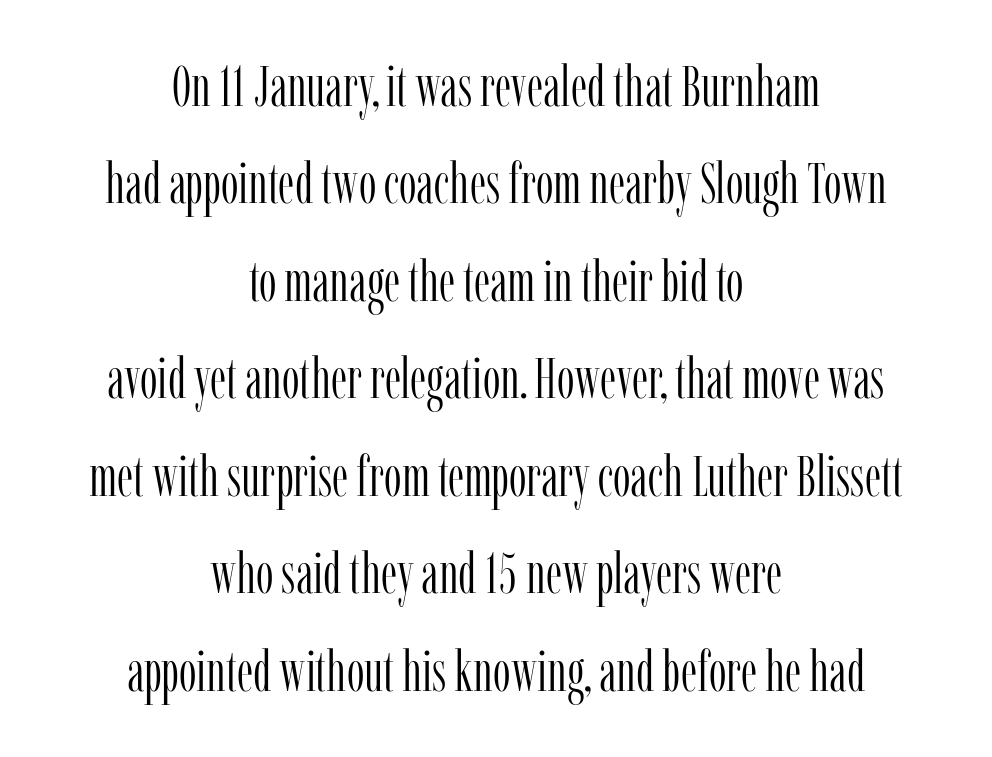
The image shows 56 px light, condensed serif type, upright; set centered, line spacing 1.74x, normal letter spacing, not underlined; low stroke contrast and a medium x-height.
